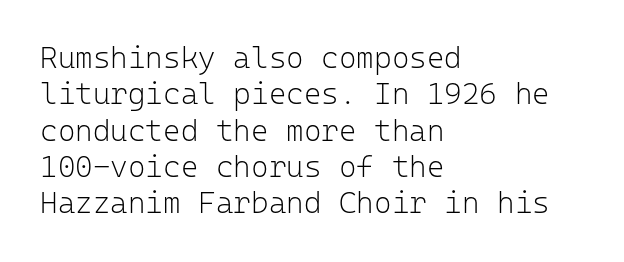
Standard letterfit; no display-style spreading of the glyphs. Style check: upright. The lines are quadded left. Think of a typewriter: that constant character pitch is what you see here. Observe the absence of serifs on each vertical stroke in this sample. On a weight scale, this lands at 450 or below.
